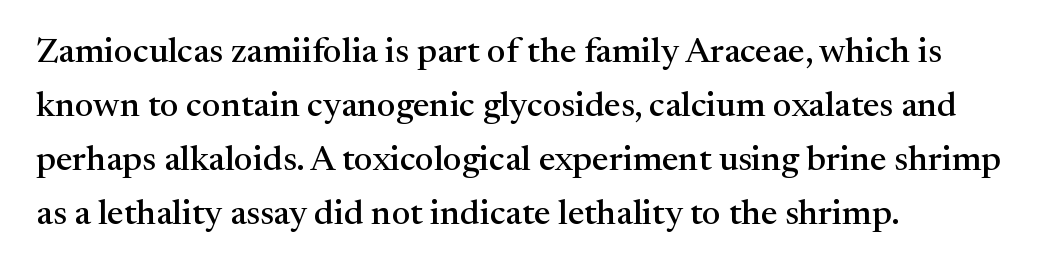
Q: Is the text italic (slanted)? A: No, it is upright.
Q: Is the typeface a serif or a sans-serif typeface? A: Serif.
Q: Is the text underlined? A: No.
Q: How is the paragraph aligned? A: Left-aligned.
Q: Is the spacing between letters normal or unusually wide? A: Normal.
Q: Is the spacing between lines tight, normal or loose? A: Normal.
Q: Width (condensed, normal, or wide)? A: Normal.
Q: Stroke contrast? A: Medium.
Q: x-height? A: Medium.
Q: Monospaced? A: No.
